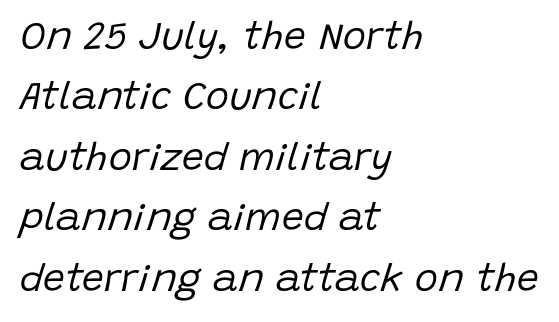
Q: Is the text bold? A: No.
Q: Is the text italic (slanted)? A: Yes, it leans right by about 15 degrees.
Q: Is the text underlined? A: No.
Q: How is the paragraph aligned? A: Left-aligned.
Q: Is the spacing between letters normal or unusually wide? A: Normal.
Q: Is the spacing between lines tight, normal or loose? A: Normal.
Q: Width (condensed, normal, or wide)? A: Normal.
Q: Stroke contrast? A: Low.
Q: x-height? A: Large.
Q: Monospaced? A: No.
